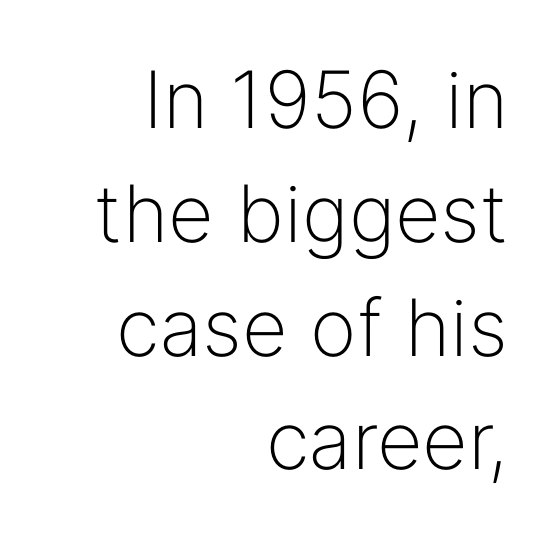
Caption: multi-line text, flush right, ragged left. Is this a fixed-width face? No — the glyphs have proportional, varying widths. The line texture is even and compact thanks to regular tracking. Is this a heavy cut? Hardly; it is regular or lighter. The letters stand upright; this is a roman face. Descenders are the only things crossing below the line.
